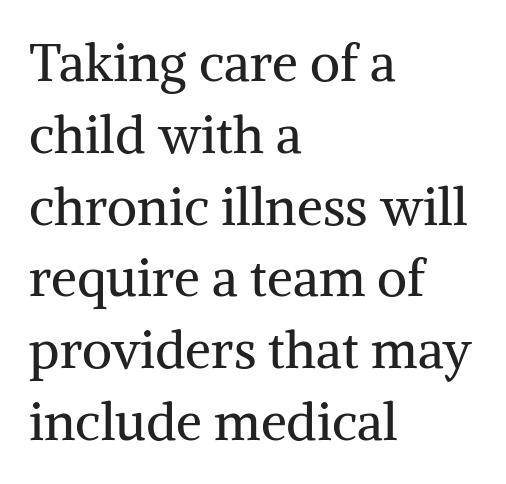
{"serif": "yes", "italic": "no", "bold": "no", "weight": "regular", "width": "normal", "stroke_contrast": "medium", "x_height": "medium", "monospaced": "no", "underline": "no", "align": "left", "line_spacing": "normal", "line_spacing_ratio": 1.38, "letter_spacing": "normal", "letter_spacing_em": 0.0, "glyph_px": 52}
